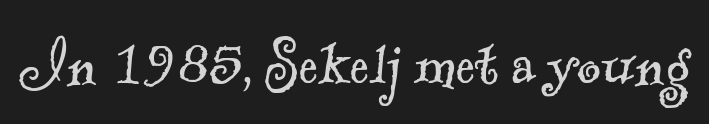
Q: Is the text bold? A: No.
Q: Is the typeface a serif or a sans-serif typeface? A: Serif.
Q: Is the text underlined? A: No.
Q: Is the spacing between letters normal or unusually wide? A: Normal.
Q: Width (condensed, normal, or wide)? A: Normal.
Q: x-height? A: Small.
Q: Monospaced? A: No.
